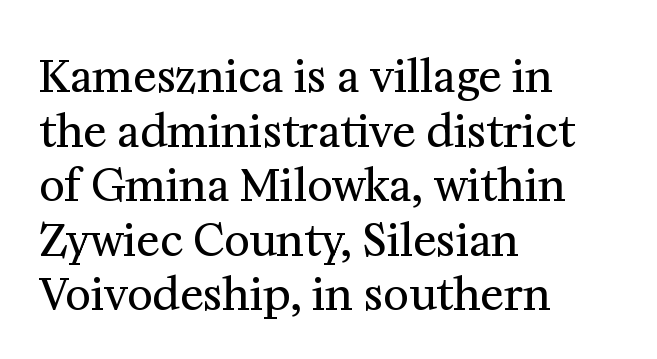
{"serif": "yes", "italic": "no", "bold": "no", "weight": "regular", "width": "normal", "stroke_contrast": "medium", "x_height": "medium", "monospaced": "no", "underline": "no", "align": "left", "line_spacing_ratio": 1.24, "letter_spacing": "normal", "letter_spacing_em": 0.0, "glyph_px": 44}
